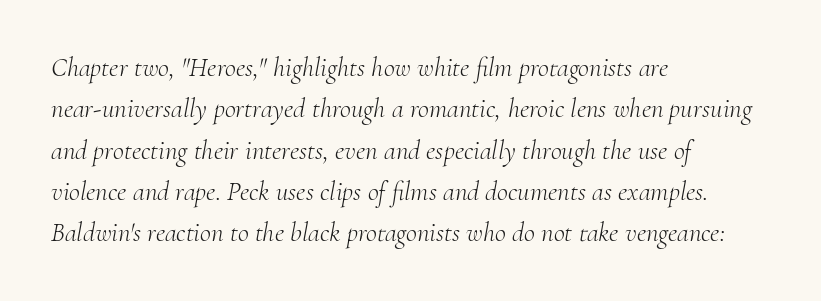
The image shows 27 px text type, italic (leaning right); set left-aligned, normal line spacing (1.53x), normal letter spacing, not underlined.
